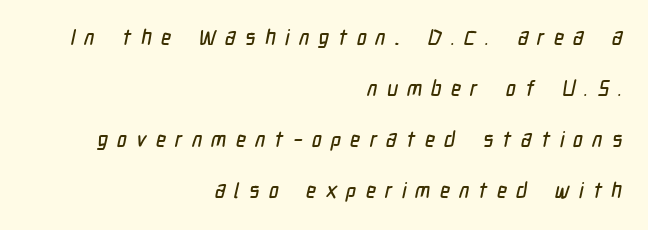
{"underline": "no", "align": "right", "line_spacing": "loose", "line_spacing_ratio": 2.43, "letter_spacing": "wide", "letter_spacing_em": 0.44, "glyph_px": 21}
